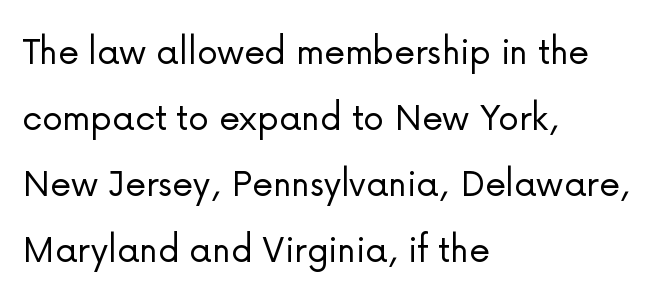
{"serif": "no", "italic": "no", "bold": "no", "weight": "light", "width": "normal", "stroke_contrast": "low", "x_height": "medium", "monospaced": "no", "underline": "no", "align": "left", "line_spacing": "normal", "line_spacing_ratio": 1.57, "letter_spacing": "normal", "letter_spacing_em": 0.0, "glyph_px": 42}
